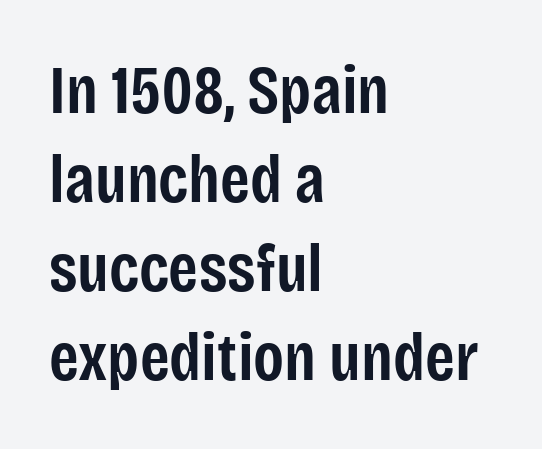
Q: Is the text bold? A: Semi-bold.
Q: Is the text italic (slanted)? A: No, it is upright.
Q: Is the typeface a serif or a sans-serif typeface? A: Sans-serif.
Q: Is the text underlined? A: No.
Q: How is the paragraph aligned? A: Left-aligned.
Q: Is the spacing between letters normal or unusually wide? A: Normal.
Q: Is the spacing between lines tight, normal or loose? A: Normal.
Q: Width (condensed, normal, or wide)? A: Condensed.
Q: Stroke contrast? A: Low.
Q: x-height? A: Large.
Q: Monospaced? A: No.
